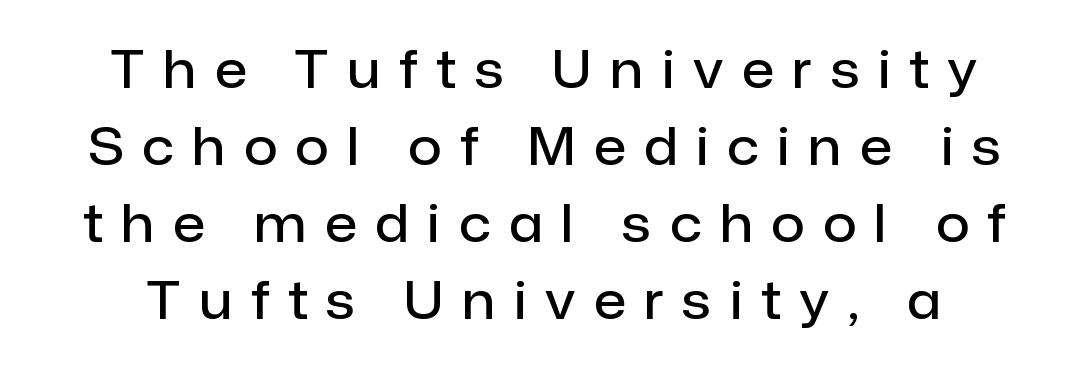
{"serif": "no", "italic": "no", "bold": "semi", "weight": "semibold", "width": "normal", "stroke_contrast": "low", "x_height": "medium", "monospaced": "no", "underline": "no", "align": "center", "line_spacing": "normal", "line_spacing_ratio": 1.48, "letter_spacing": "wide", "letter_spacing_em": 0.36, "glyph_px": 52}
